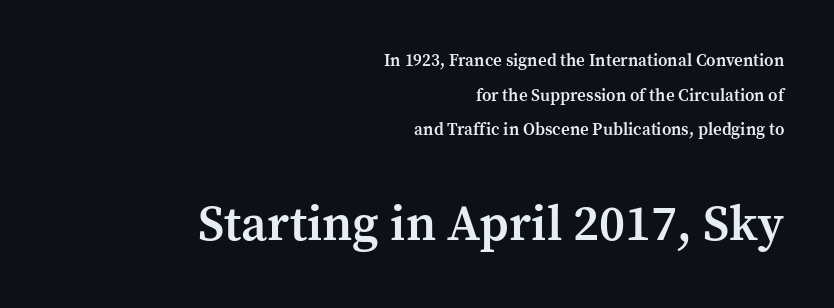
{"serif": "yes", "italic": "no", "bold": "semi", "weight": "semibold", "width": "normal", "stroke_contrast": "medium", "x_height": "medium", "monospaced": "no", "underline": "no", "align": "right", "line_spacing": "loose", "line_spacing_ratio": 2.04, "letter_spacing": "normal", "letter_spacing_em": 0.0, "larger_block": "second", "size_ratio": 2.94, "glyph_px": 50}
